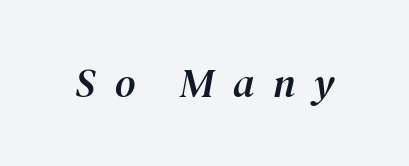
The image shows 40 px serif type, italic (leaning right); set unusually wide letter spacing (+0.46 em), not underlined; medium stroke contrast and a medium x-height.
